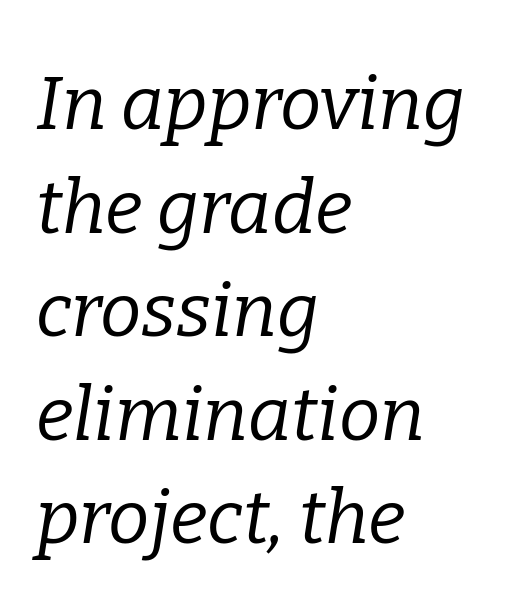
The image shows 74 px regular-weight serif type, italic (leaning right); set left-aligned, normal line spacing (1.4x), normal letter spacing, not underlined; low stroke contrast and a medium x-height.
